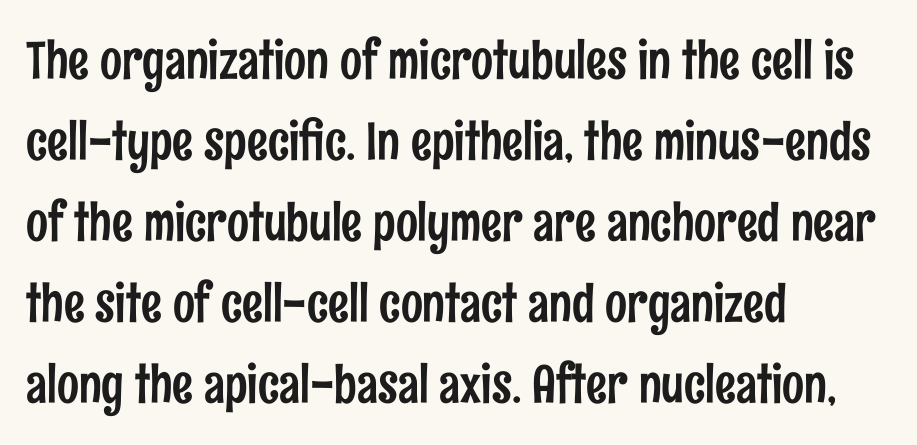
Q: Is the text italic (slanted)? A: No, it is upright.
Q: Is the typeface a serif or a sans-serif typeface? A: Sans-serif.
Q: Is the text underlined? A: No.
Q: How is the paragraph aligned? A: Left-aligned.
Q: Is the spacing between letters normal or unusually wide? A: Normal.
Q: Is the spacing between lines tight, normal or loose? A: Normal.
Q: Width (condensed, normal, or wide)? A: Condensed.
Q: Stroke contrast? A: Low.
Q: x-height? A: Medium.
Q: Monospaced? A: No.
